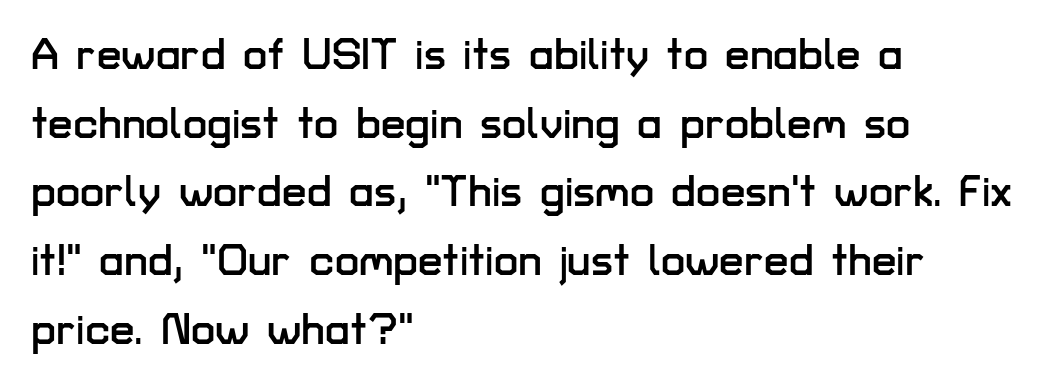
Q: Is the text italic (slanted)? A: No, it is upright.
Q: Is the typeface a serif or a sans-serif typeface? A: Sans-serif.
Q: Is the text underlined? A: No.
Q: How is the paragraph aligned? A: Left-aligned.
Q: Is the spacing between letters normal or unusually wide? A: Normal.
Q: Is the spacing between lines tight, normal or loose? A: Normal.
Q: Width (condensed, normal, or wide)? A: Normal.
Q: Stroke contrast? A: Low.
Q: x-height? A: Medium.
Q: Monospaced? A: No.
